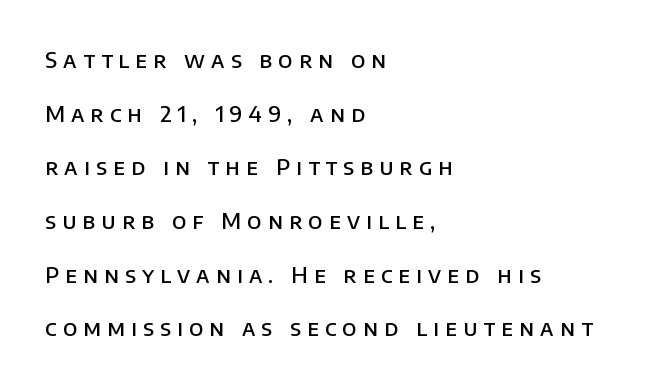
{"italic": "no", "bold": "semi", "underline": "no", "align": "left", "line_spacing": "loose", "line_spacing_ratio": 2.44, "letter_spacing": "wide", "letter_spacing_em": 0.28, "glyph_px": 22}
